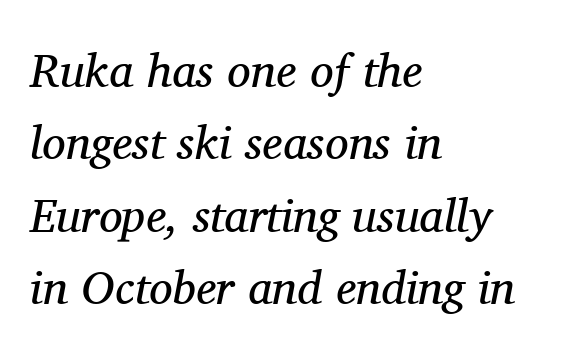
Has an underline been added? It has not. Look at the tracking — it's just the regular setting, nothing added. The glyphs look as if they've been sheared to an angle. The passage is arranged the way most books set body copy — flush left. The face used here is proportionally spaced, like ordinary book or web type. Letterform terminals end in serifs throughout the passage.
